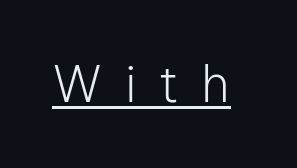
Q: Is the text bold? A: No.
Q: Is the text italic (slanted)? A: No, it is upright.
Q: Is the typeface a serif or a sans-serif typeface? A: Sans-serif.
Q: Is the text underlined? A: Yes.
Q: Is the spacing between letters normal or unusually wide? A: Unusually wide.
Q: Width (condensed, normal, or wide)? A: Normal.
Q: Stroke contrast? A: Low.
Q: x-height? A: Medium.
Q: Monospaced? A: No.
